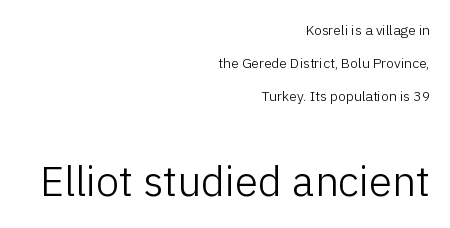
Q: Is the text bold? A: No.
Q: Is the text italic (slanted)? A: No, it is upright.
Q: Is the typeface a serif or a sans-serif typeface? A: Sans-serif.
Q: Is the text underlined? A: No.
Q: How is the paragraph aligned? A: Right-aligned.
Q: Is the spacing between letters normal or unusually wide? A: Normal.
Q: Is the spacing between lines tight, normal or loose? A: Loose.
Q: Which block of text is set in a larger size, the first (top) or the second (bottom)? A: The second (bottom) one.
Q: Width (condensed, normal, or wide)? A: Normal.
Q: Stroke contrast? A: Low.
Q: x-height? A: Medium.
Q: Monospaced? A: No.
